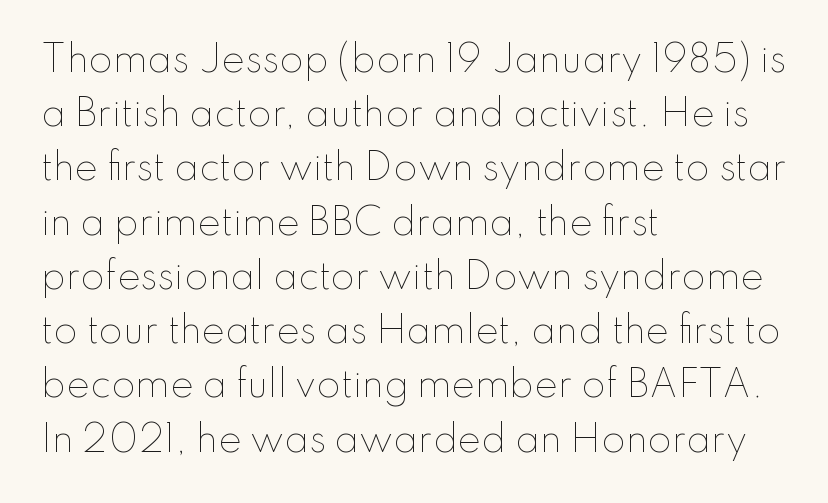
{"italic": "no", "bold": "no", "weight": "thin", "width": "normal", "stroke_contrast": "low", "x_height": "small", "monospaced": "no", "underline": "no", "align": "left", "line_spacing": "normal", "line_spacing_ratio": 1.55, "letter_spacing": "normal", "letter_spacing_em": 0.0, "glyph_px": 35}
